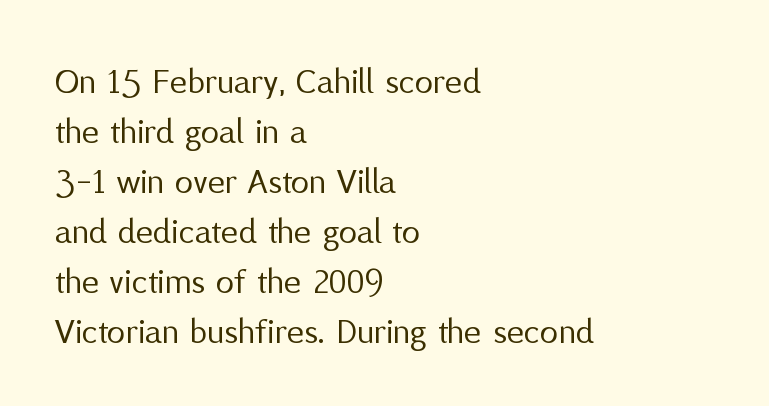
{"serif": "no", "italic": "no", "bold": "no", "weight": "regular", "width": "normal", "stroke_contrast": "medium", "x_height": "medium", "monospaced": "no", "underline": "no", "align": "left", "line_spacing": "normal", "line_spacing_ratio": 1.35, "letter_spacing": "normal", "letter_spacing_em": 0.0, "glyph_px": 37}
